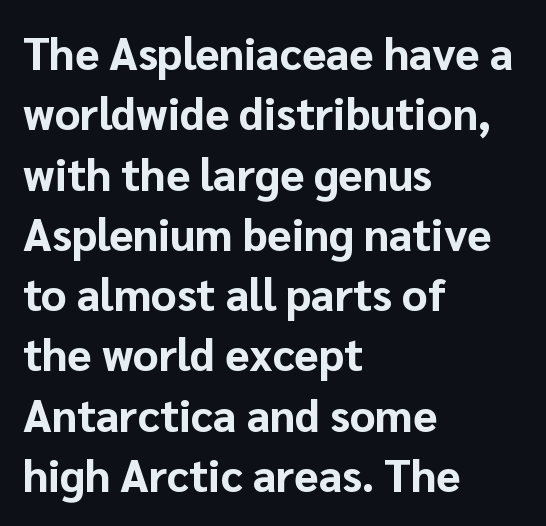
This rendering uses left alignment, leaving the right contour irregular. Each new line begins a customary step beneath the previous one. The gaps between neighbouring characters are ordinary and unremarkable. Lines of text with bare space underneath. Proportional: the letters do not fall into vertical columns. The rendering uses a bold face; every stroke is thick and dark.
